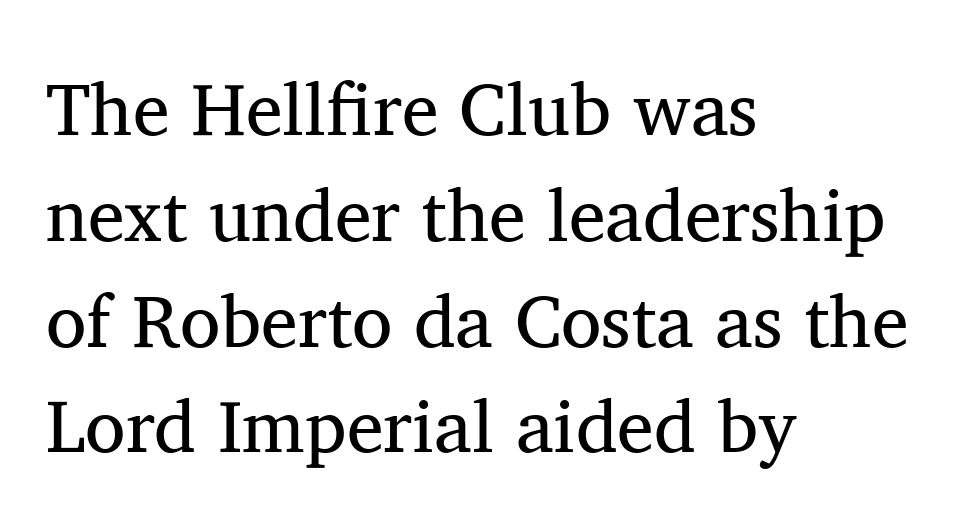
Look at the tracking — it's just the regular setting, nothing added. The paragraph shown leans on its left margin. Every character sits straight up, as roman type does. A typesetter would label this face a serif. Type without underlining. The passage shown is not bold in any degree.
